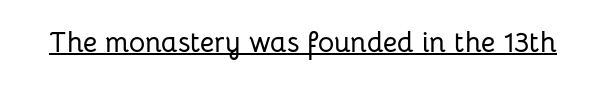
Each line of the rendering has a horizontal stroke beneath the glyphs. The letterforms sit shoulder to shoulder at normal distance. If you drew a line through each stem, it would be perfectly vertical. Nope, no serifs anywhere on these letters. This sample has the flowing, uneven cadence of proportional lettering.
